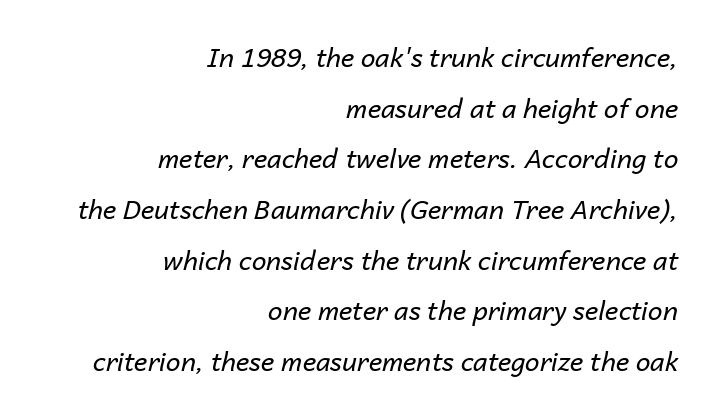
{"italic": "yes", "lean": "right", "slant_degrees": 14, "bold": "no", "underline": "no", "align": "right", "line_spacing": "loose", "line_spacing_ratio": 1.95, "letter_spacing": "normal", "letter_spacing_em": 0.0, "glyph_px": 26}
